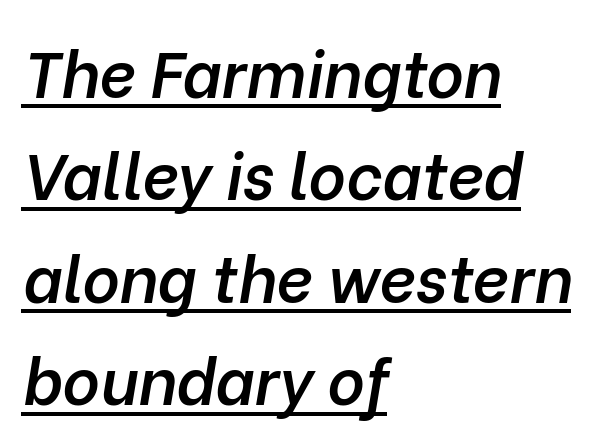
The image shows 64 px semibold type, italic (leaning right); set left-aligned, normal line spacing (1.6x), normal letter spacing, underlined; low stroke contrast and a medium x-height.
